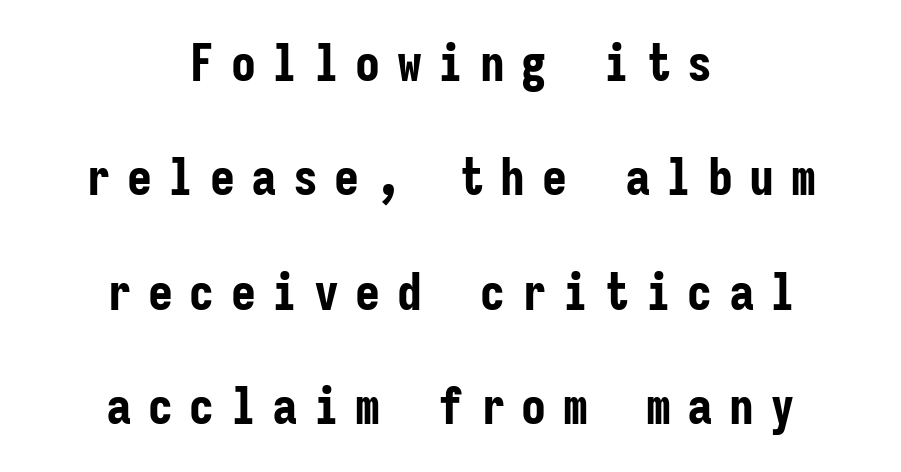
The image shows 50 px bold, condensed sans-serif type, upright, monospaced; set centered, loose line spacing (2.29x), unusually wide letter spacing (+0.33 em), not underlined; low stroke contrast and a medium x-height.
